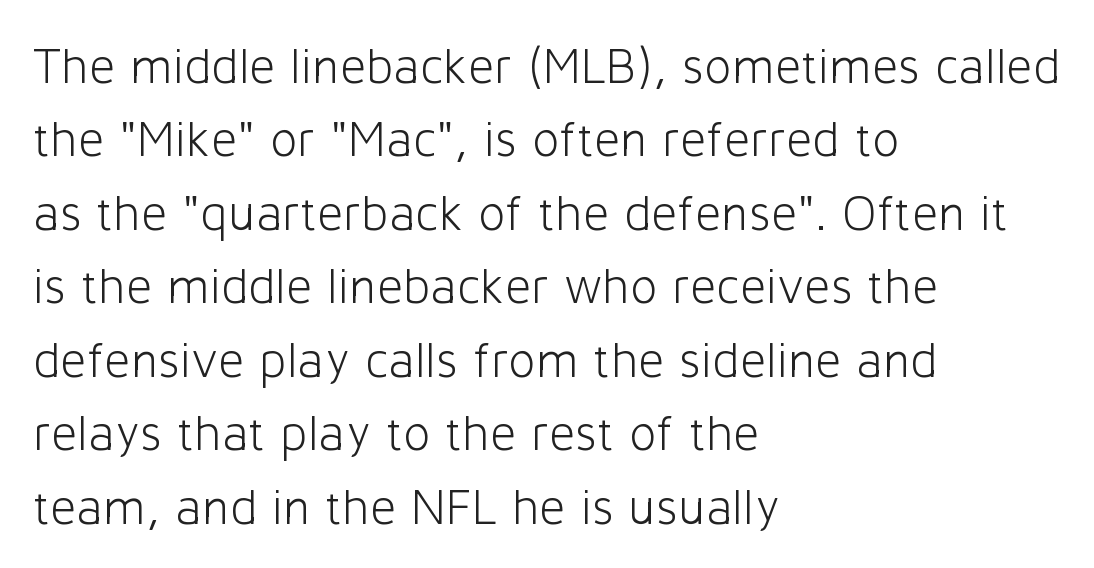
{"serif": "no", "italic": "no", "bold": "no", "weight": "light", "width": "normal", "stroke_contrast": "low", "x_height": "medium", "monospaced": "no", "underline": "no", "align": "left", "line_spacing": "normal", "line_spacing_ratio": 1.44, "letter_spacing": "normal", "letter_spacing_em": 0.0, "glyph_px": 51}
